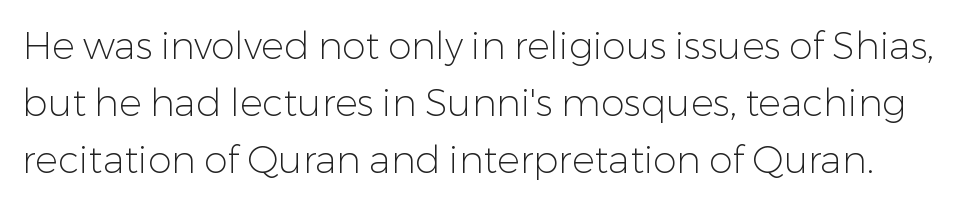
The image shows 38 px light sans-serif type, upright; set normal line spacing (1.5x), normal letter spacing, not underlined; low stroke contrast and a medium x-height.
